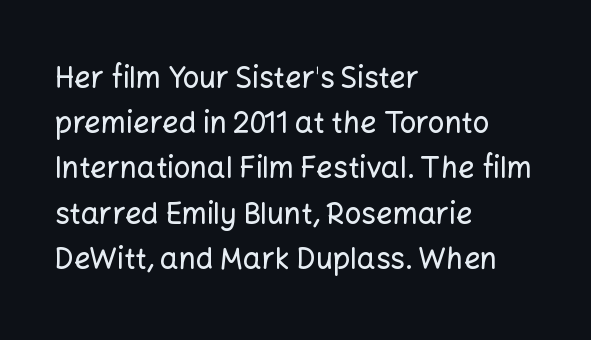
{"serif": "no", "italic": "no", "width": "normal", "stroke_contrast": "low", "x_height": "medium", "monospaced": "no", "underline": "no", "align": "left", "line_spacing": "normal", "line_spacing_ratio": 1.56, "letter_spacing": "normal", "letter_spacing_em": 0.0, "glyph_px": 29}
